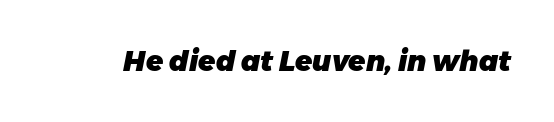
{"italic": "yes", "lean": "right", "slant_degrees": 11, "bold": "yes", "weight": "heavy", "width": "normal", "stroke_contrast": "low", "x_height": "medium", "monospaced": "no", "underline": "no", "letter_spacing": "normal", "letter_spacing_em": 0.0, "glyph_px": 28}
